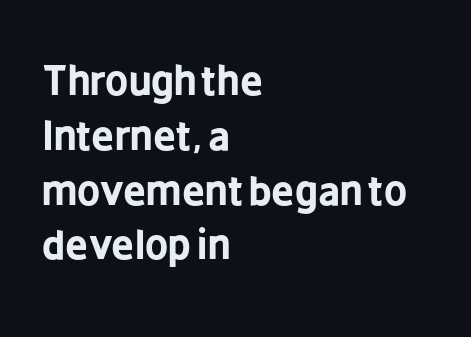
The image shows 40 px bold, condensed sans-serif type, upright; set left-aligned, normal line spacing (1.37x), normal letter spacing, not underlined; low stroke contrast and a medium x-height.
